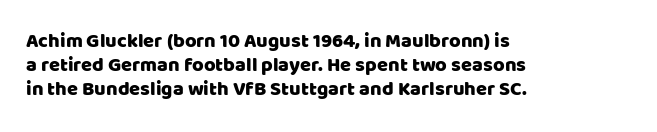
The image shows 20 px text type, upright; set left-aligned, line spacing 1.2x, normal letter spacing, not underlined.
